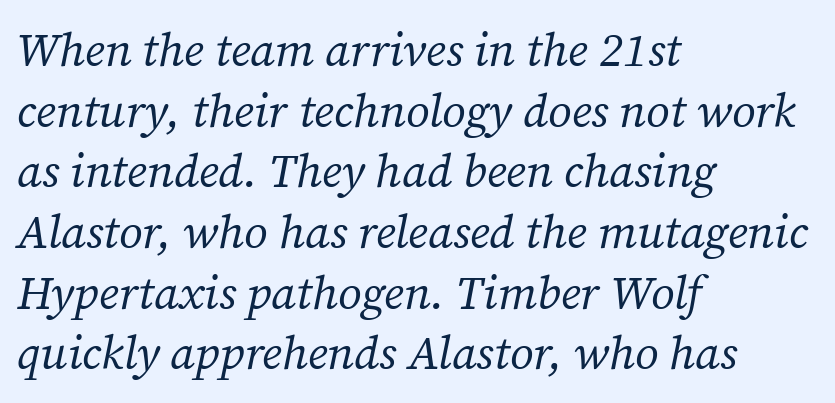
Q: Is the text bold? A: No.
Q: Is the text italic (slanted)? A: Yes, it leans right by about 12 degrees.
Q: Is the typeface a serif or a sans-serif typeface? A: Serif.
Q: Is the text underlined? A: No.
Q: How is the paragraph aligned? A: Left-aligned.
Q: Is the spacing between letters normal or unusually wide? A: Normal.
Q: Is the spacing between lines tight, normal or loose? A: Normal.
Q: Width (condensed, normal, or wide)? A: Normal.
Q: Stroke contrast? A: Medium.
Q: x-height? A: Medium.
Q: Monospaced? A: No.
